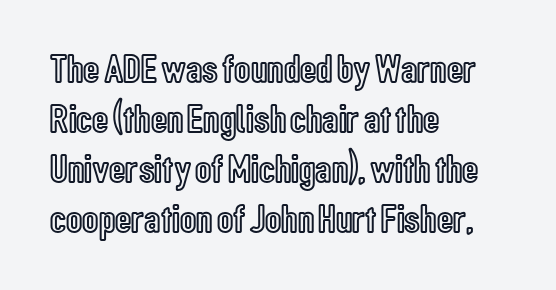
Character widths vary here, with narrow letters taking less room than wide ones. Is the letter spacing exaggerated? No — it looks like the ordinary default. A clean baseline with only descenders dipping below it. The text block is weighted toward the left margin, trailing off unevenly rightward. Rendered with straight, roman letterforms. If you measured baseline to baseline, you'd find a middling distance.
